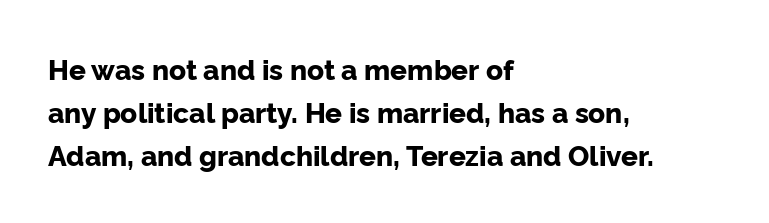
{"serif": "no", "italic": "no", "bold": "yes", "weight": "bold", "width": "normal", "stroke_contrast": "low", "x_height": "medium", "monospaced": "no", "underline": "no", "align": "left", "line_spacing": "normal", "line_spacing_ratio": 1.54, "letter_spacing": "normal", "letter_spacing_em": 0.0, "glyph_px": 28}
